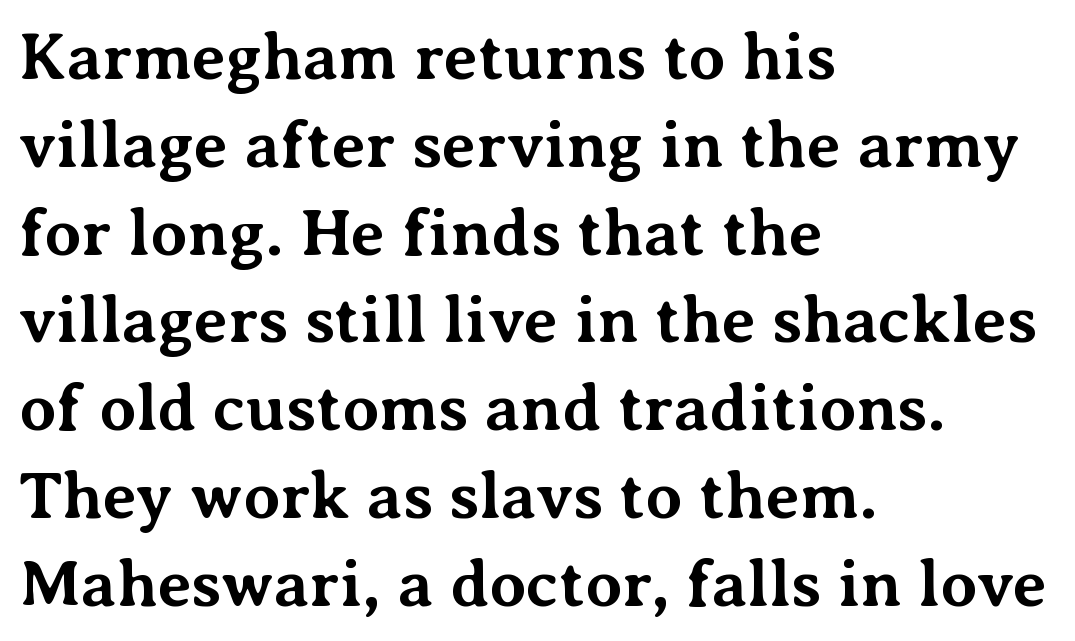
The image shows 66 px bold serif type, upright; set left-aligned, normal line spacing (1.33x), normal letter spacing, not underlined; medium stroke contrast and a medium x-height.
